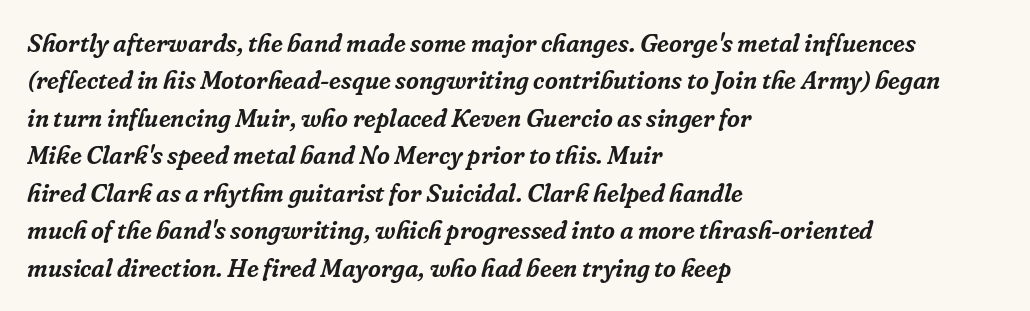
The image shows 25 px text type, italic (leaning right); set left-aligned, normal line spacing (1.5x), normal letter spacing, not underlined.
